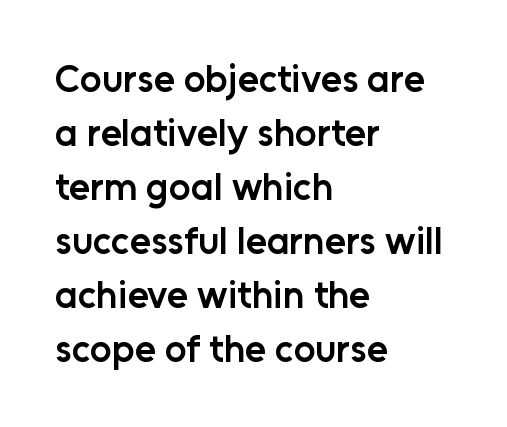
The image shows 38 px semibold sans-serif type, upright; set left-aligned, normal line spacing (1.42x), normal letter spacing, not underlined; low stroke contrast and a medium x-height.
